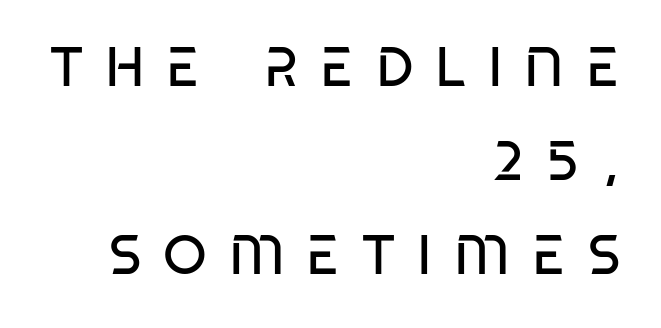
Q: Is the text bold? A: No.
Q: Is the typeface a serif or a sans-serif typeface? A: Sans-serif.
Q: Is the text underlined? A: No.
Q: How is the paragraph aligned? A: Right-aligned.
Q: Is the spacing between letters normal or unusually wide? A: Unusually wide.
Q: Is the spacing between lines tight, normal or loose? A: Normal.
Q: Width (condensed, normal, or wide)? A: Condensed.
Q: Stroke contrast? A: Low.
Q: x-height? A: Large.
Q: Monospaced? A: No.
